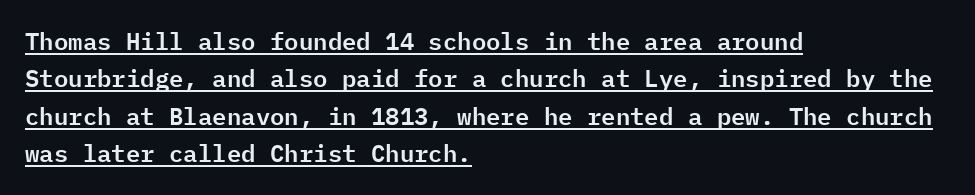
The image shows 24 px text type, upright; set left-aligned, normal line spacing (1.56x), normal letter spacing, underlined.
